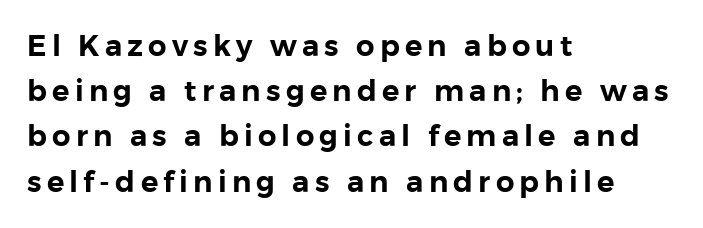
Honestly, the row spacing looks completely unremarkable. These lines are rendered in a variable-pitch font. Check where the strokes stop: nothing finishes them off — pure sans. The lettering holds an erect, upright posture throughout.
